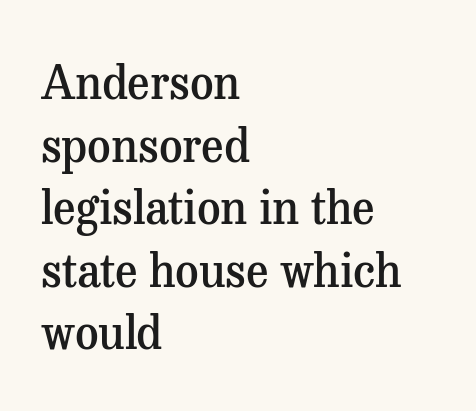
Designer's note — italics off, roman on. Students, observe: this is what conventionally led text looks like. These lines are rendered in a variable-pitch font. Tracking here is standard; glyphs follow each other at the usual distance. Has an underline been added? It has not. The letters are semibold — heavier than regular but short of a full bold.
